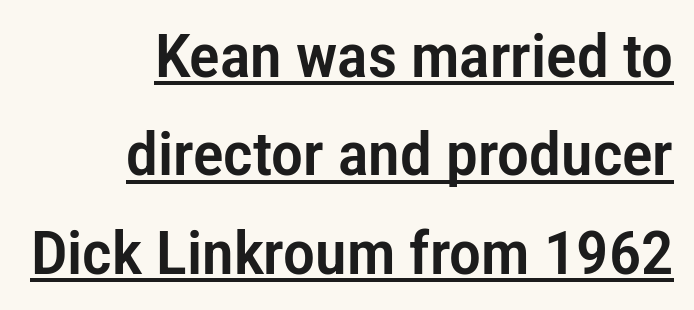
Q: Is the text italic (slanted)? A: No, it is upright.
Q: Is the typeface a serif or a sans-serif typeface? A: Sans-serif.
Q: Is the text underlined? A: Yes.
Q: How is the paragraph aligned? A: Right-aligned.
Q: Is the spacing between letters normal or unusually wide? A: Normal.
Q: Is the spacing between lines tight, normal or loose? A: Normal.
Q: Width (condensed, normal, or wide)? A: Condensed.
Q: Stroke contrast? A: Low.
Q: x-height? A: Medium.
Q: Monospaced? A: No.
